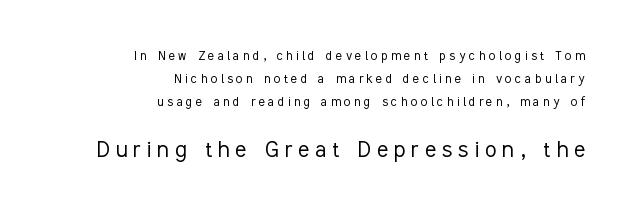
There is plenty of visible air inserted between adjacent glyphs. This is roman type, the default non-slanted kind. The rag falls on the left side of this text block. Underlining? Definitely not there. A quiet, ordinary-to-light weight characterises the typeface.
